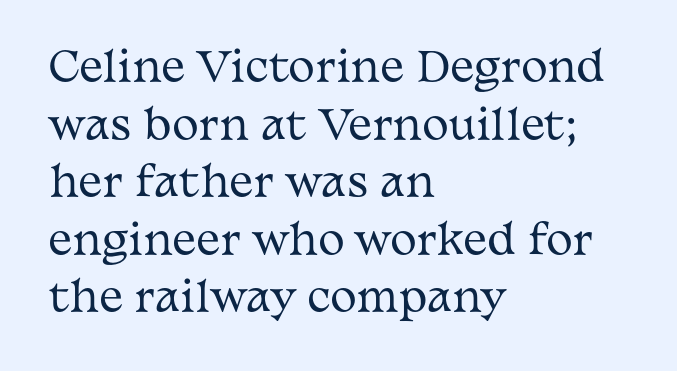
{"serif": "yes", "italic": "no", "bold": "no", "weight": "regular", "width": "wide", "stroke_contrast": "medium", "x_height": "medium", "monospaced": "no", "underline": "no", "align": "left", "line_spacing": "normal", "line_spacing_ratio": 1.44, "letter_spacing": "normal", "letter_spacing_em": 0.0, "glyph_px": 40}
